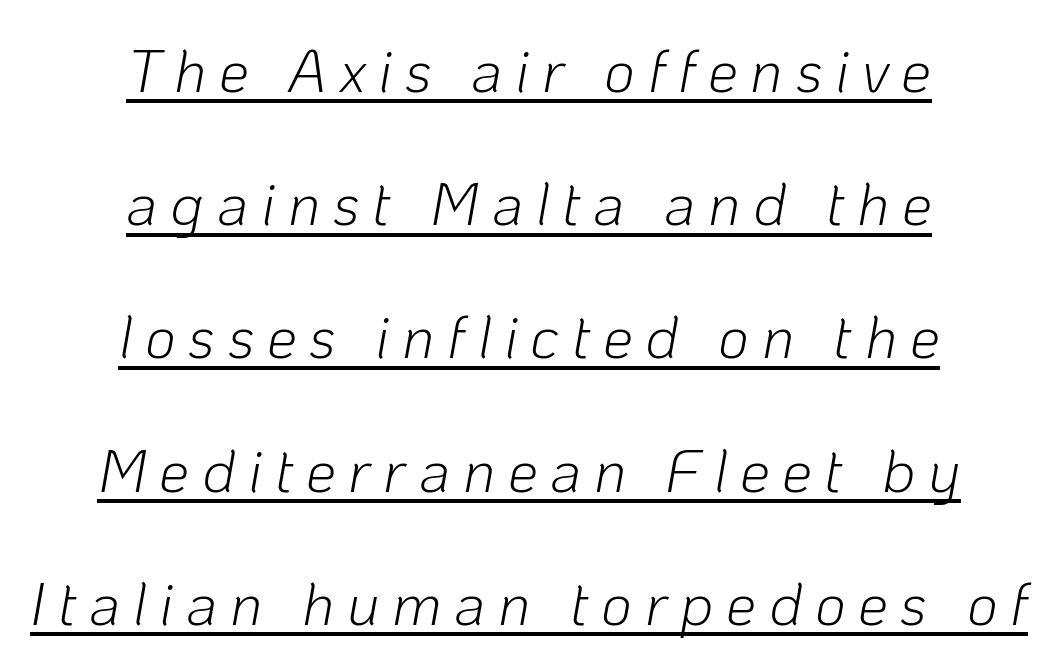
Q: Is the text bold? A: No.
Q: Is the text italic (slanted)? A: Yes, it leans right by about 10 degrees.
Q: Is the text underlined? A: Yes.
Q: How is the paragraph aligned? A: Centered.
Q: Is the spacing between letters normal or unusually wide? A: Unusually wide.
Q: Is the spacing between lines tight, normal or loose? A: Loose.
Q: Width (condensed, normal, or wide)? A: Normal.
Q: Stroke contrast? A: Low.
Q: x-height? A: Medium.
Q: Monospaced? A: No.
